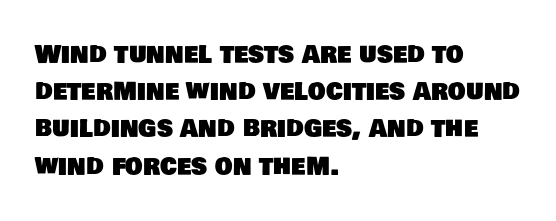
The image shows 25 px text type; set left-aligned, normal line spacing (1.49x), normal letter spacing, not underlined.
